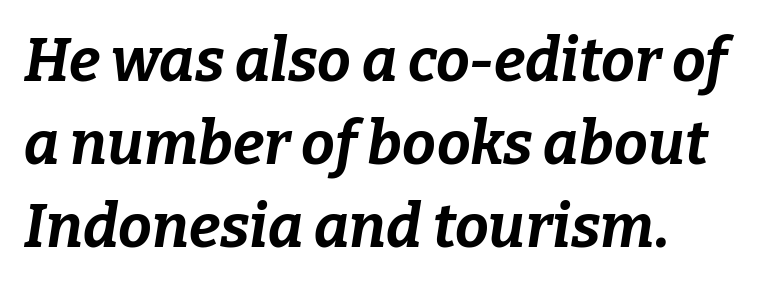
All the whitespace from short lines collects on the right. Chunky letters — that's bold for sure. The horizontal fit of the characters is conventional and even. Italic: yes, the glyphs are oblique. You could not count columns in this text — the font is proportionally spaced. How would I describe the line gaps? Plain and ordinary.
